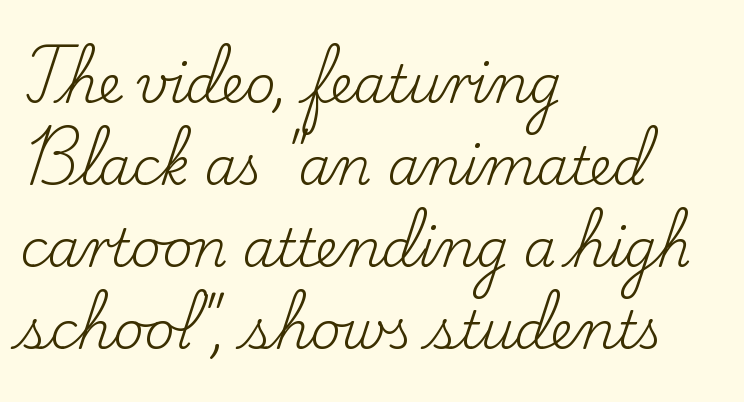
Q: Is the text bold? A: No.
Q: Is the text italic (slanted)? A: Yes.
Q: Is the typeface a serif or a sans-serif typeface? A: Serif.
Q: Is the text underlined? A: No.
Q: How is the paragraph aligned? A: Left-aligned.
Q: Is the spacing between letters normal or unusually wide? A: Normal.
Q: Is the spacing between lines tight, normal or loose? A: Normal.
Q: Width (condensed, normal, or wide)? A: Normal.
Q: Stroke contrast? A: Low.
Q: x-height? A: Small.
Q: Monospaced? A: No.
